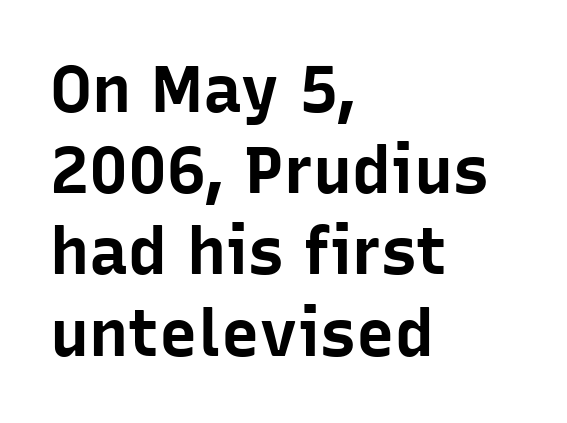
{"serif": "no", "italic": "no", "bold": "yes", "weight": "bold", "width": "normal", "stroke_contrast": "low", "x_height": "medium", "monospaced": "no", "underline": "no", "align": "left", "line_spacing": "normal", "line_spacing_ratio": 1.25, "letter_spacing": "normal", "letter_spacing_em": 0.0, "glyph_px": 65}
